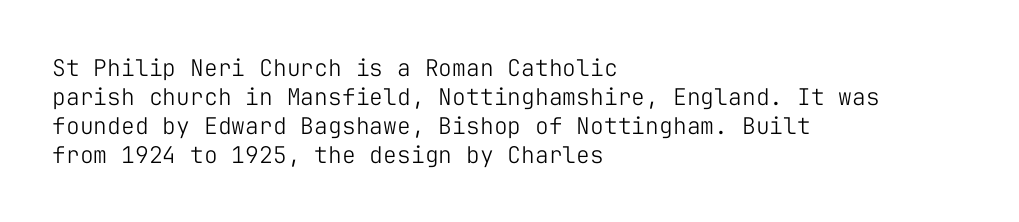
The image shows 23 px text type, upright; set left-aligned, normal line spacing (1.26x), normal letter spacing, not underlined.
